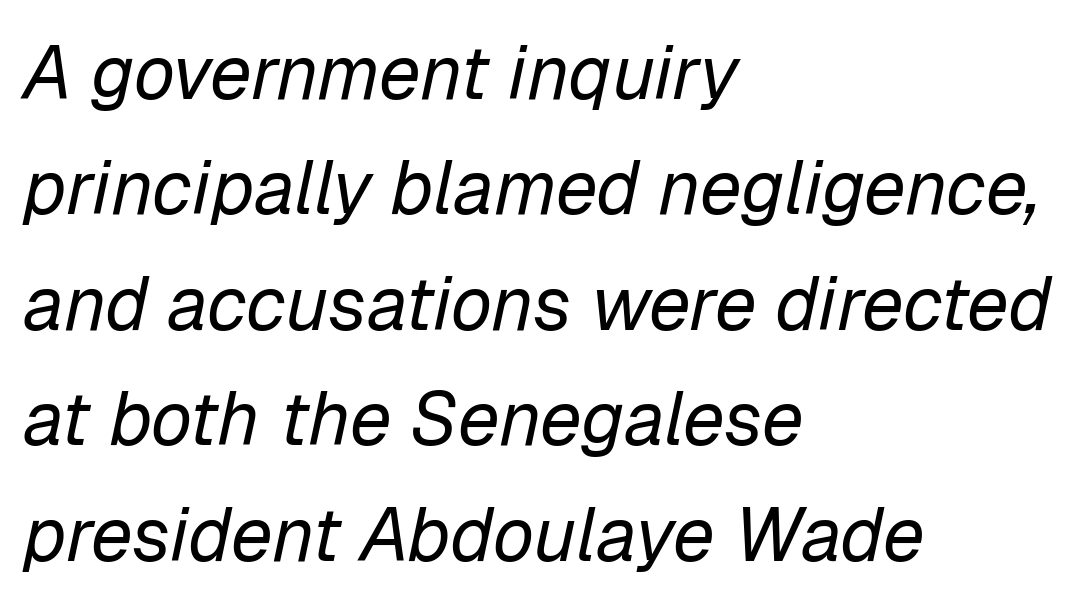
Q: Is the text bold? A: No.
Q: Is the text italic (slanted)? A: Yes, it leans right by about 12 degrees.
Q: Is the text underlined? A: No.
Q: How is the paragraph aligned? A: Left-aligned.
Q: Is the spacing between letters normal or unusually wide? A: Normal.
Q: Is the spacing between lines tight, normal or loose? A: Normal.
Q: Width (condensed, normal, or wide)? A: Normal.
Q: Stroke contrast? A: Low.
Q: x-height? A: Medium.
Q: Monospaced? A: No.
